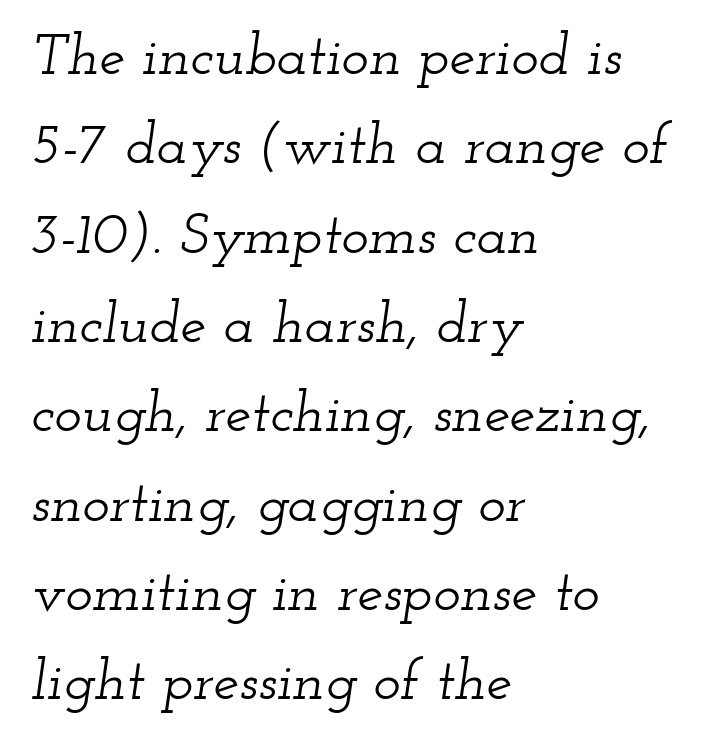
The image shows 58 px wide serif type, italic (leaning right); set left-aligned, normal line spacing (1.54x), normal letter spacing, not underlined; low stroke contrast and a small x-height.
